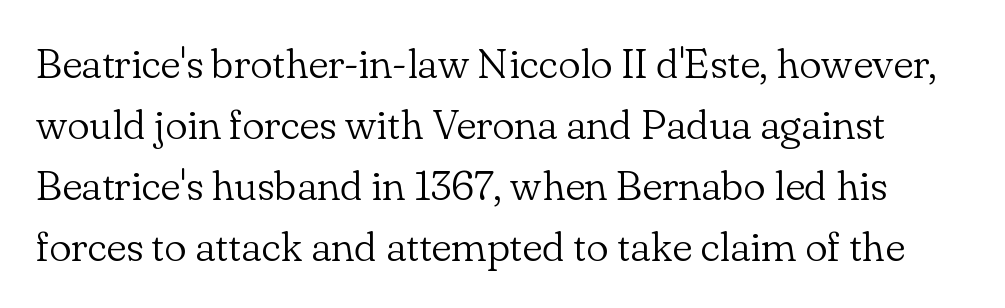
{"serif": "yes", "italic": "no", "bold": "no", "weight": "light", "width": "normal", "stroke_contrast": "low", "x_height": "small", "monospaced": "no", "underline": "no", "line_spacing": "normal", "line_spacing_ratio": 1.45, "letter_spacing": "normal", "letter_spacing_em": 0.0, "glyph_px": 42}
